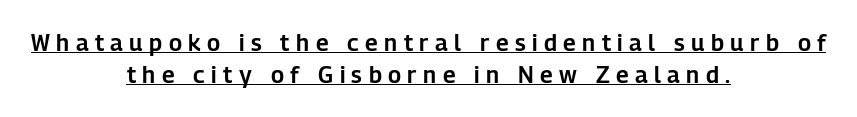
The image shows 23 px text type, upright; set centered, normal line spacing (1.38x), unusually wide letter spacing (+0.28 em), underlined.
